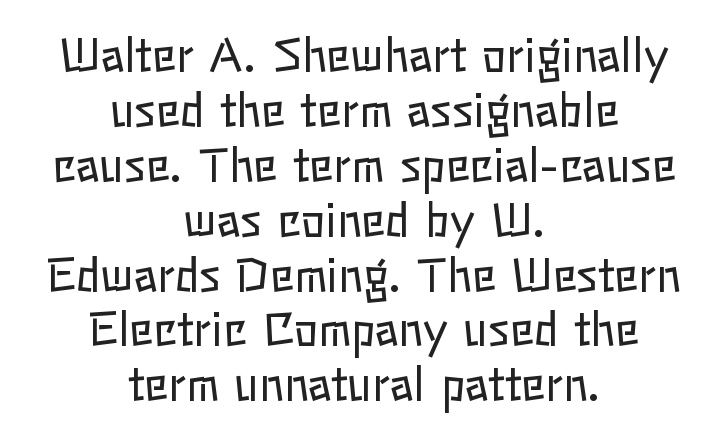
The image shows 45 px regular-weight type, upright; set centered, line spacing 1.22x, normal letter spacing, not underlined; low stroke contrast and a medium x-height.
